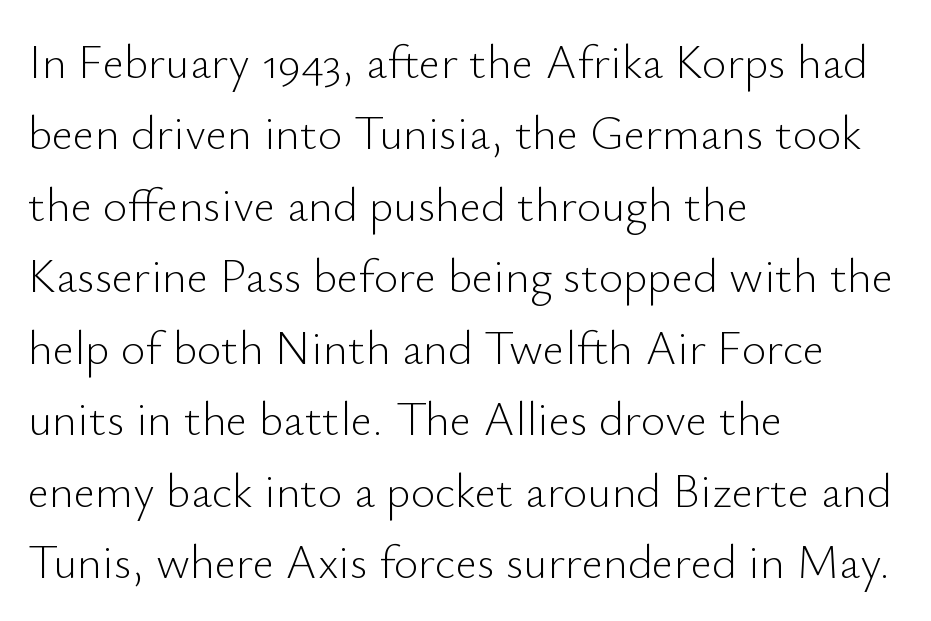
{"serif": "no", "italic": "no", "bold": "no", "weight": "light", "width": "normal", "stroke_contrast": "low", "x_height": "small", "monospaced": "no", "underline": "no", "align": "left", "line_spacing": "normal", "line_spacing_ratio": 1.52, "letter_spacing": "normal", "letter_spacing_em": 0.0, "glyph_px": 47}
